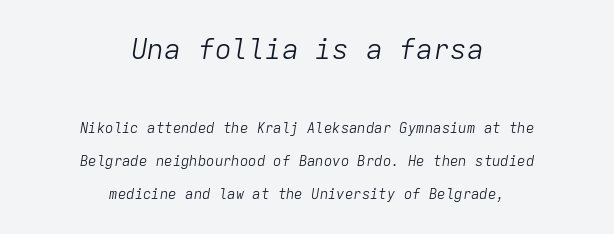
The image shows 28 px light type, italic (leaning right), monospaced; set centered, loose line spacing (2.35x), normal letter spacing, not underlined; the first (top) block is 2.0x larger; low stroke contrast and a medium x-height.
